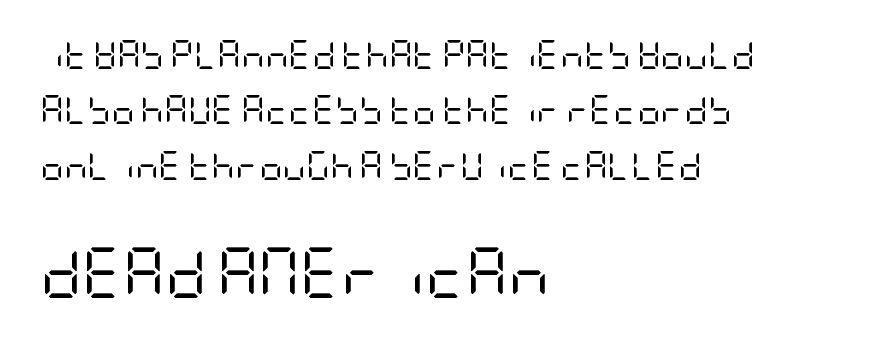
The image shows 51 px regular-weight, condensed sans-serif type, upright; set left-aligned, loose line spacing (1.91x), normal letter spacing, not underlined; the second (bottom) block is 1.76x larger; low stroke contrast and a large x-height.
